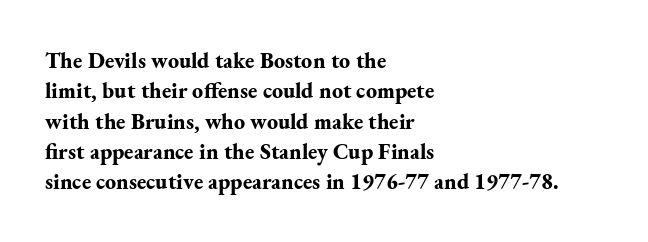
{"italic": "no", "bold": "yes", "underline": "no", "align": "left", "line_spacing": "normal", "line_spacing_ratio": 1.38, "letter_spacing": "normal", "letter_spacing_em": 0.0, "glyph_px": 22}
